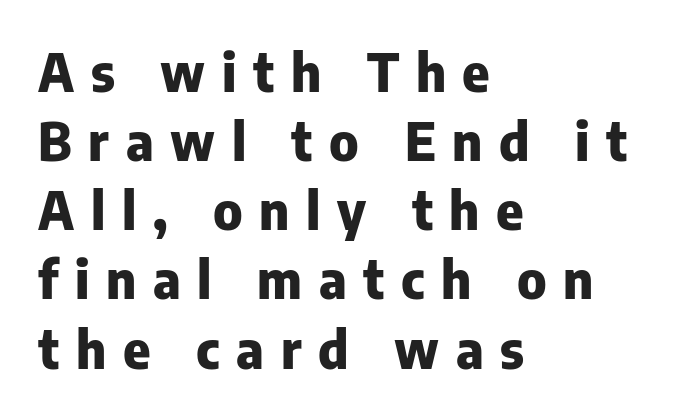
The font's upright variant was chosen for this text. The strokes are fattened all the way to bold. Where is the straight margin? On the left. The strip under each line holds only bare page.
